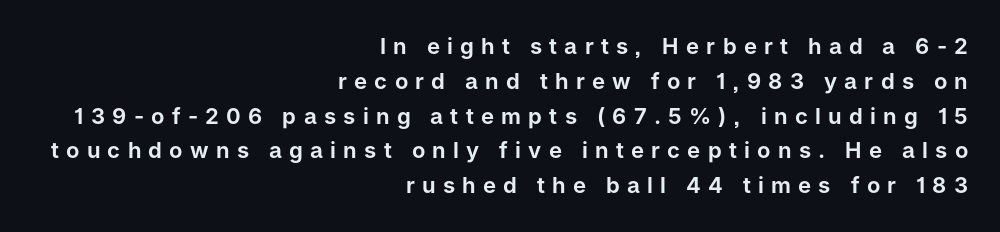
The image shows 22 px text type, upright; set right-aligned, normal line spacing (1.58x), unusually wide letter spacing (+0.33 em), not underlined.
